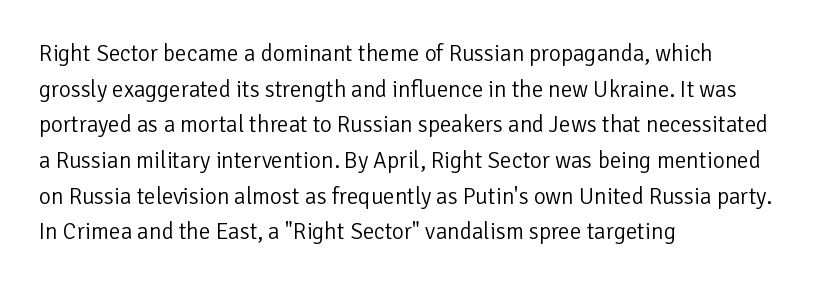
Q: Is the text bold? A: No.
Q: Is the text italic (slanted)? A: No, it is upright.
Q: Is the text underlined? A: No.
Q: How is the paragraph aligned? A: Left-aligned.
Q: Is the spacing between letters normal or unusually wide? A: Normal.
Q: Is the spacing between lines tight, normal or loose? A: Normal.
